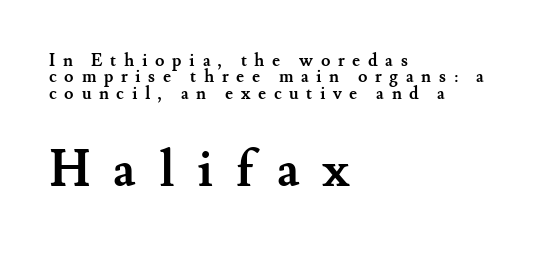
The image shows 50 px semibold serif type, upright; set left-aligned, tight line spacing (0.97x), unusually wide letter spacing (+0.45 em), not underlined; the second (bottom) block is 2.94x larger; medium stroke contrast and a small x-height.
